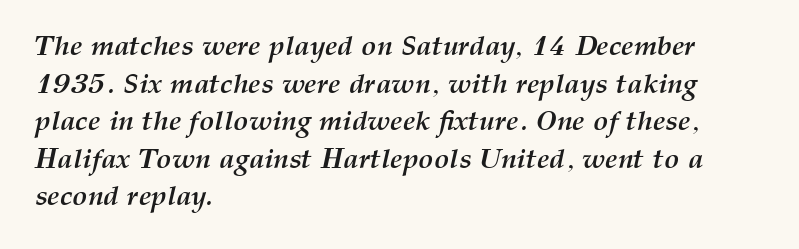
The image shows 28 px semibold type, italic (leaning right); set left-aligned, normal line spacing (1.34x), normal letter spacing, not underlined; medium stroke contrast and a medium x-height.
